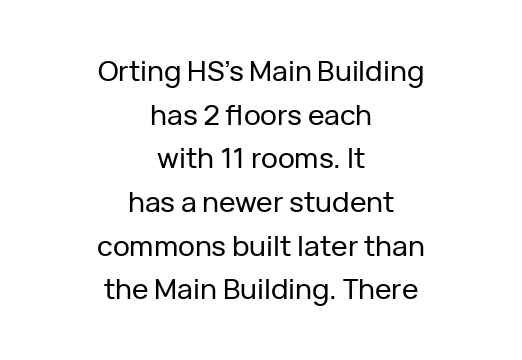
Q: Is the text italic (slanted)? A: No, it is upright.
Q: Is the typeface a serif or a sans-serif typeface? A: Sans-serif.
Q: Is the text underlined? A: No.
Q: How is the paragraph aligned? A: Centered.
Q: Is the spacing between letters normal or unusually wide? A: Normal.
Q: Is the spacing between lines tight, normal or loose? A: Normal.
Q: Width (condensed, normal, or wide)? A: Normal.
Q: Stroke contrast? A: Low.
Q: x-height? A: Medium.
Q: Monospaced? A: No.
